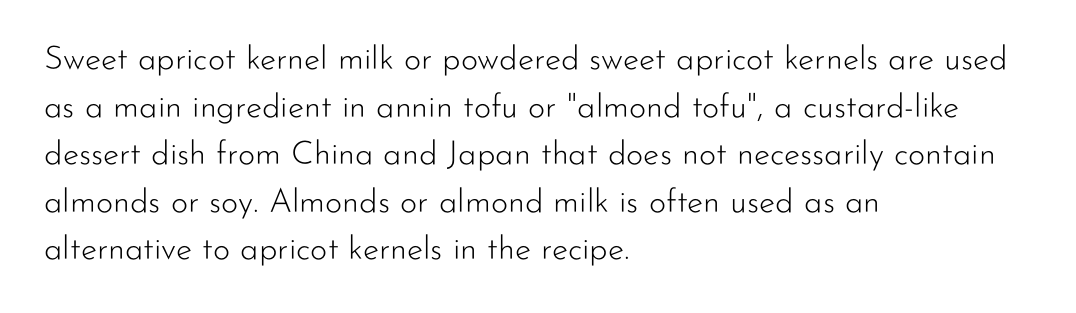
The paragraph shown leans on its left margin. This sample has the flowing, uneven cadence of proportional lettering. Here the glyphs are tracked normally, forming tight word shapes. Posture: vertical. Clear beneath every line of the passage.
